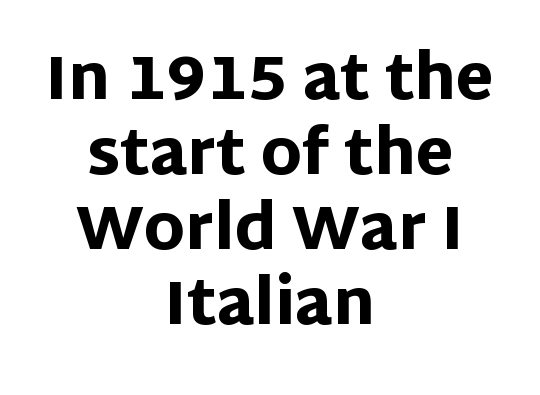
The image shows 61 px heavy sans-serif type, upright; set centered, line spacing 1.23x, normal letter spacing, not underlined; low stroke contrast and a large x-height.
